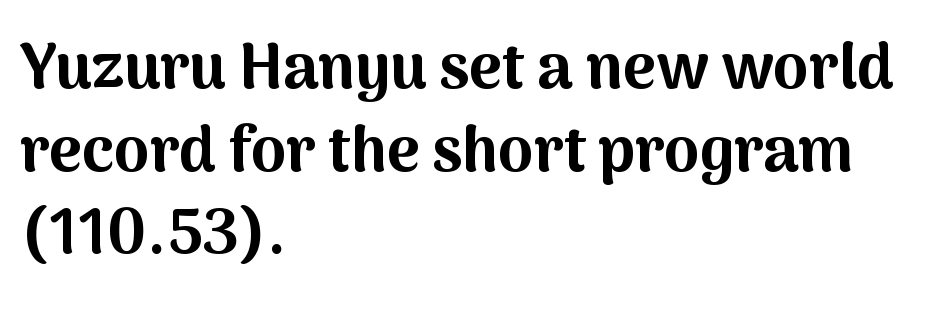
Q: Is the text bold? A: Yes.
Q: Is the text italic (slanted)? A: No, it is upright.
Q: Is the typeface a serif or a sans-serif typeface? A: Sans-serif.
Q: Is the text underlined? A: No.
Q: How is the paragraph aligned? A: Left-aligned.
Q: Is the spacing between letters normal or unusually wide? A: Normal.
Q: Is the spacing between lines tight, normal or loose? A: Normal.
Q: Width (condensed, normal, or wide)? A: Normal.
Q: Stroke contrast? A: Medium.
Q: x-height? A: Medium.
Q: Monospaced? A: No.
